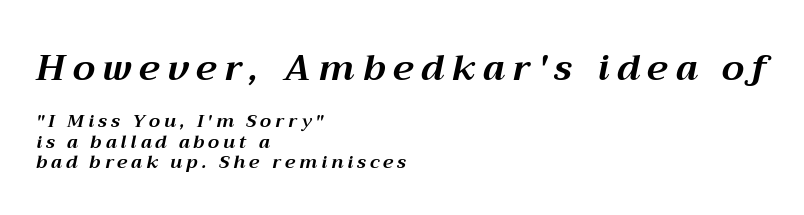
The image shows 36 px bold type, italic (leaning right); set left-aligned, tight line spacing (1.13x), unusually wide letter spacing (+0.22 em), not underlined; the first (top) block is 2.0x larger; medium stroke contrast and a medium x-height.
